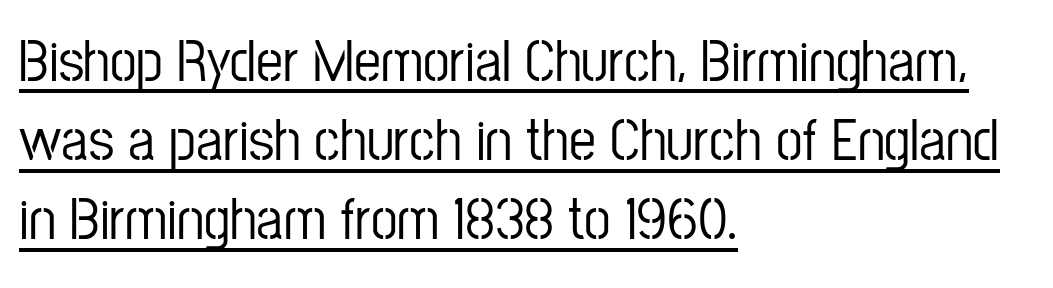
Q: Is the text italic (slanted)? A: No, it is upright.
Q: Is the typeface a serif or a sans-serif typeface? A: Sans-serif.
Q: Is the text underlined? A: Yes.
Q: How is the paragraph aligned? A: Left-aligned.
Q: Is the spacing between letters normal or unusually wide? A: Normal.
Q: Is the spacing between lines tight, normal or loose? A: Normal.
Q: Width (condensed, normal, or wide)? A: Condensed.
Q: Stroke contrast? A: Low.
Q: x-height? A: Medium.
Q: Monospaced? A: No.
